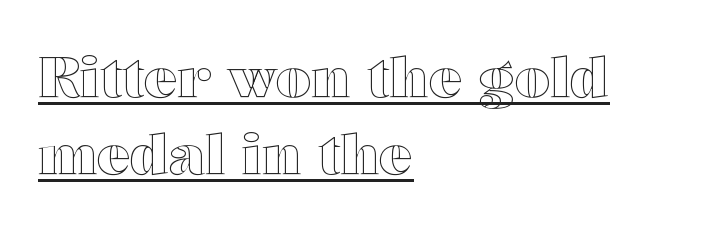
In terms of posture, this sample is upright. Nobody touched the tracking dial on this one. The letters advance in unequal steps, a hallmark of proportional type. The space between consecutive lines is moderate. If you drew a ruler down the left edge, every line would touch it. Emphasis is given by a line drawn under the lettering.
